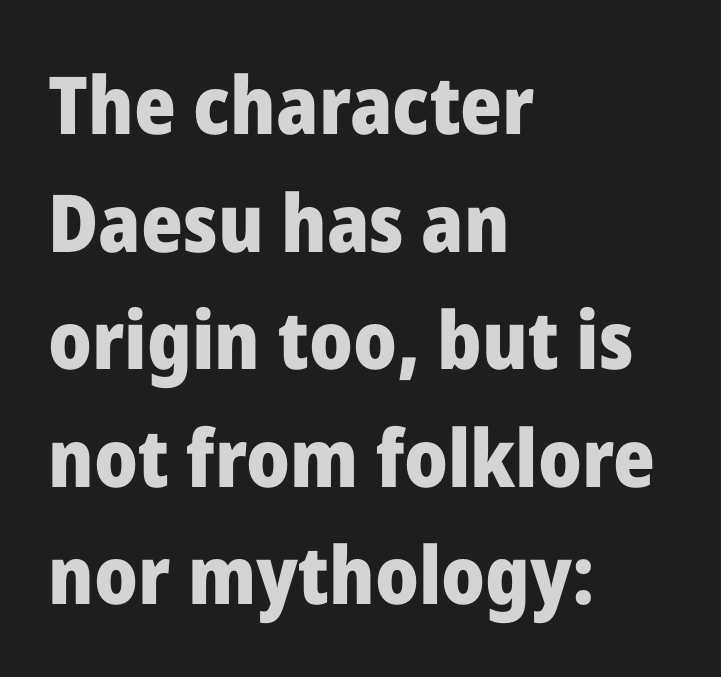
Letterform terminals end flat and unadorned throughout the passage. What's the leading like? Ordinary, nothing unusual. Descender tails drop into unmarked territory. Rendered with straight, roman letterforms. These words are printed bold, with thick strokes throughout.
